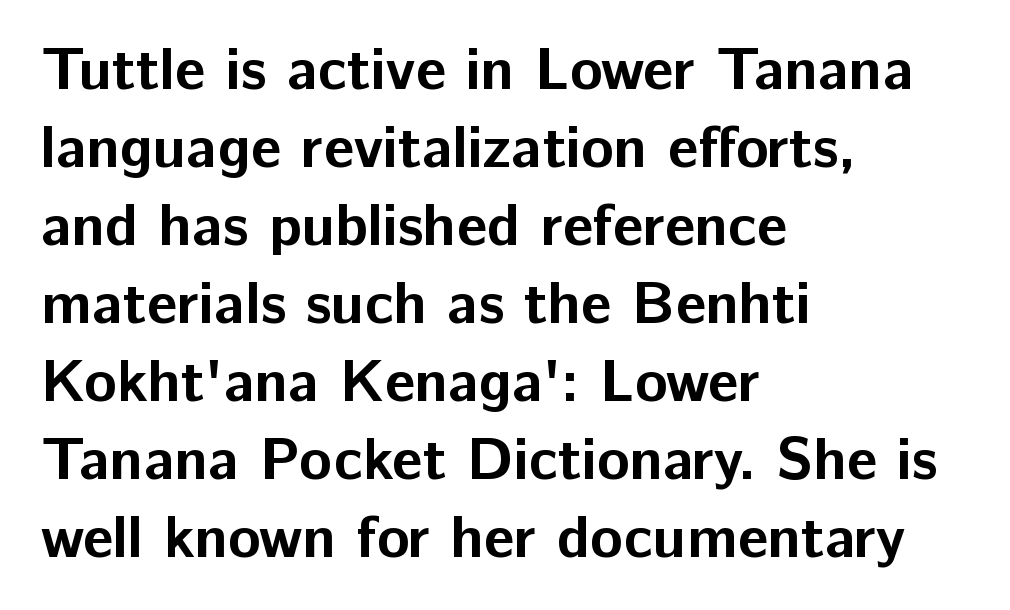
The image shows 60 px bold sans-serif type, upright; set left-aligned, normal line spacing (1.3x), normal letter spacing, not underlined; low stroke contrast and a medium x-height.
